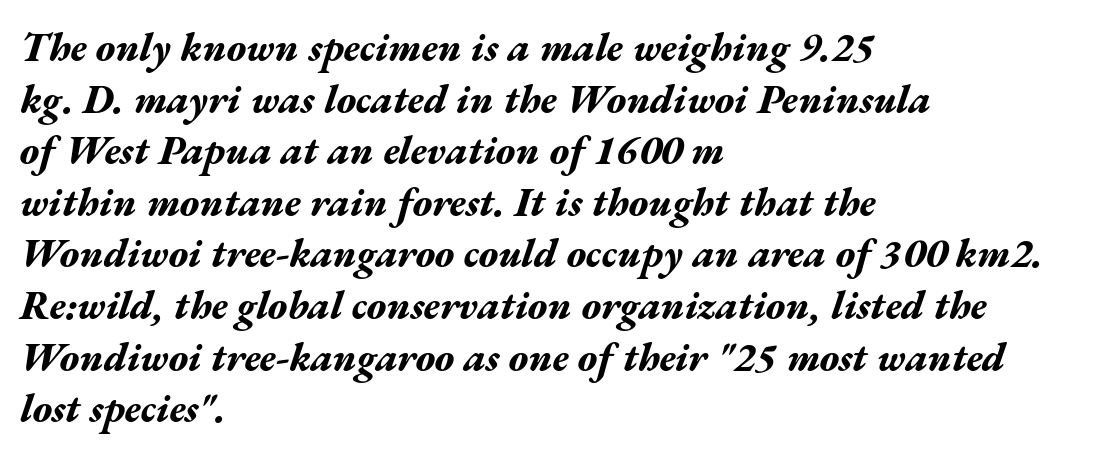
If you drew a line through each stem, it would be angled. One-word summary of the alignment: left. The line-height multiplier appears to be the usual default. Inter-character spacing is left at the font's built-in metrics. Words float on clear page, feet unadorned.
